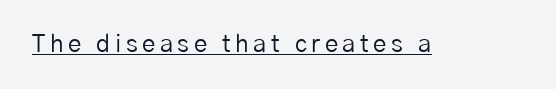
The image shows 24 px text type, upright; set underlined.
